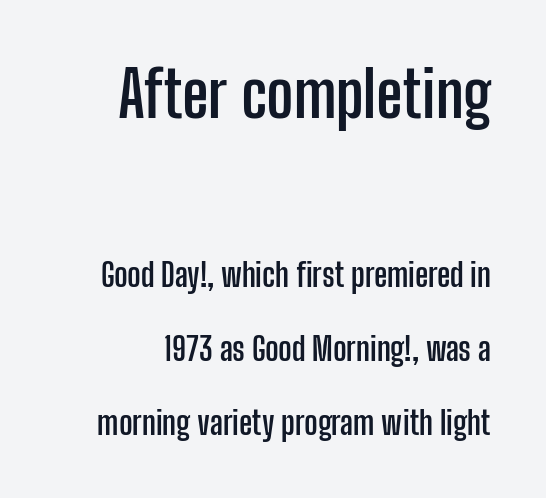
The line texture is even and compact thanks to regular tracking. You could not count columns in this text — the font is proportionally spaced. The text was rendered using a sans face with plain stroke endings. Rendered with straight, roman letterforms. The area under the type is left untouched.
